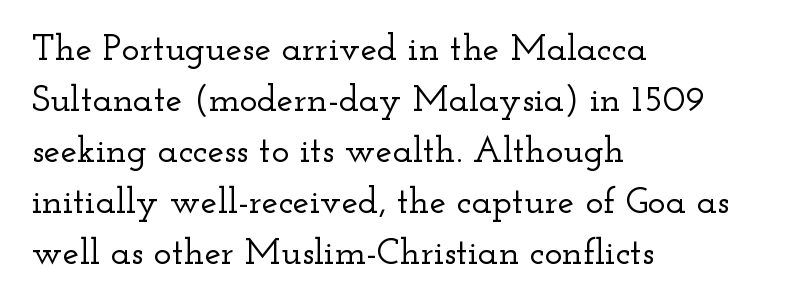
Q: Is the text italic (slanted)? A: No, it is upright.
Q: Is the typeface a serif or a sans-serif typeface? A: Serif.
Q: Is the text underlined? A: No.
Q: How is the paragraph aligned? A: Left-aligned.
Q: Is the spacing between letters normal or unusually wide? A: Normal.
Q: Is the spacing between lines tight, normal or loose? A: Normal.
Q: Width (condensed, normal, or wide)? A: Wide.
Q: Stroke contrast? A: Low.
Q: x-height? A: Small.
Q: Monospaced? A: No.
